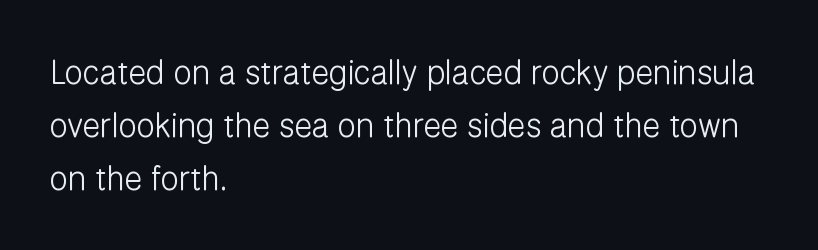
Q: Is the text bold? A: No.
Q: Is the text italic (slanted)? A: No, it is upright.
Q: Is the typeface a serif or a sans-serif typeface? A: Sans-serif.
Q: Is the text underlined? A: No.
Q: How is the paragraph aligned? A: Left-aligned.
Q: Is the spacing between letters normal or unusually wide? A: Normal.
Q: Is the spacing between lines tight, normal or loose? A: Normal.
Q: Width (condensed, normal, or wide)? A: Normal.
Q: Stroke contrast? A: Low.
Q: x-height? A: Medium.
Q: Monospaced? A: No.
